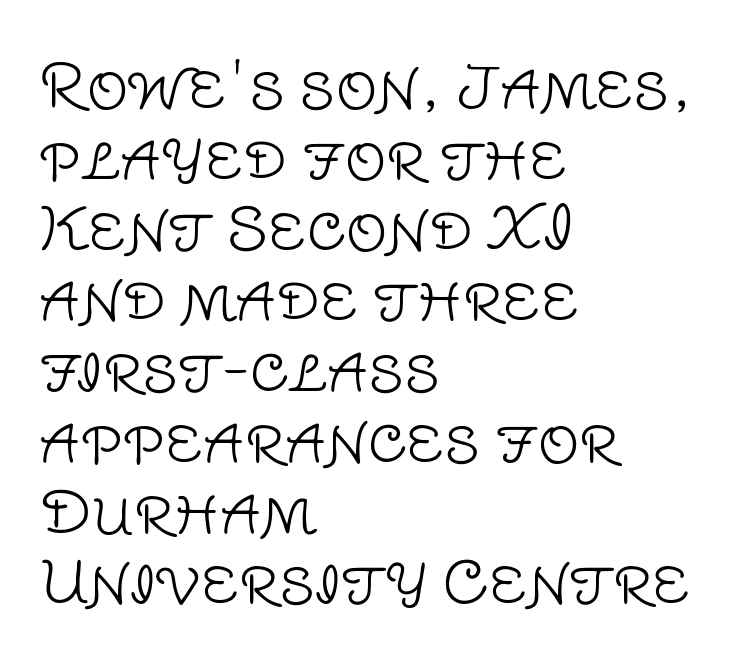
Descenders are the only things crossing below the line. The strokes carry an ordinary text weight at most. Tracking here is standard; glyphs follow each other at the usual distance. The lines are quadded left. These lines are rendered in a variable-pitch font.
